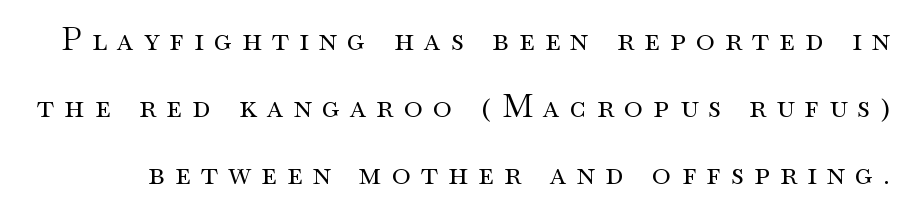
Q: Is the text bold? A: No.
Q: Is the text italic (slanted)? A: No, it is upright.
Q: Is the typeface a serif or a sans-serif typeface? A: Serif.
Q: Is the text underlined? A: No.
Q: Is the spacing between letters normal or unusually wide? A: Unusually wide.
Q: Is the spacing between lines tight, normal or loose? A: Loose.
Q: Width (condensed, normal, or wide)? A: Wide.
Q: Stroke contrast? A: Medium.
Q: x-height? A: Small.
Q: Monospaced? A: No.
